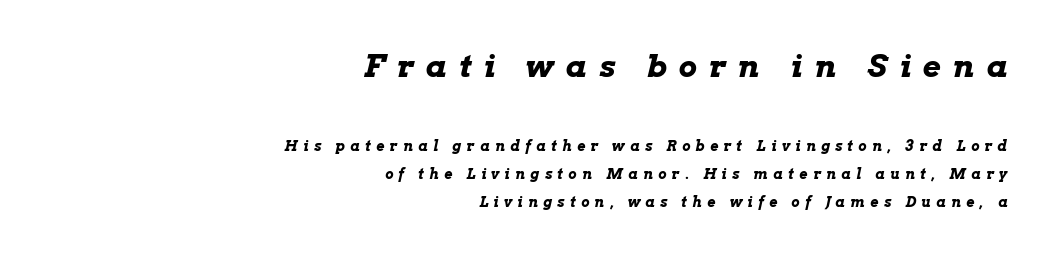
Block one is the big one; block two sits smaller underneath. The face used here is rendered with a markedly widened letterfit. Honestly, there is no underline to notice here at all. The lines are spread far apart with generous leading. There's an unmistakable incline to the writing here. Varying glyph widths throughout — classic text-font behaviour.
